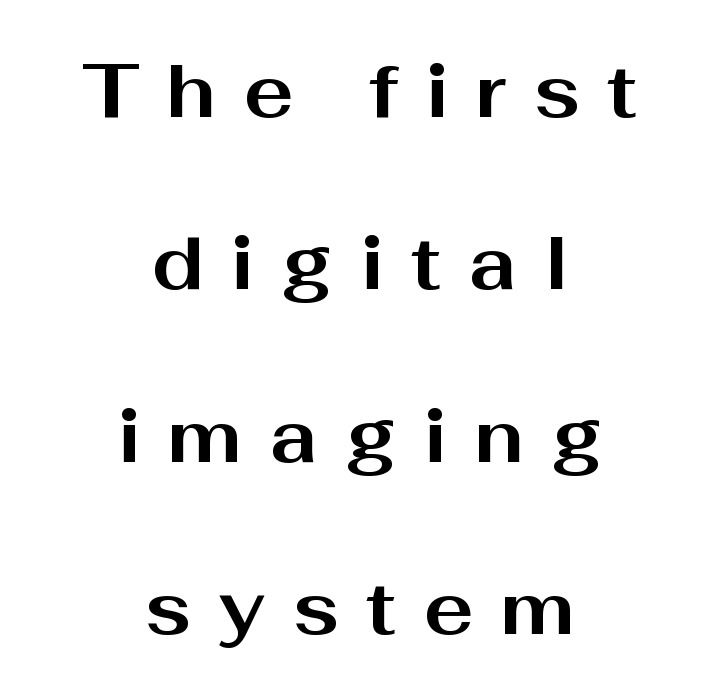
Q: Is the text bold? A: Yes.
Q: Is the text italic (slanted)? A: No, it is upright.
Q: Is the typeface a serif or a sans-serif typeface? A: Sans-serif.
Q: Is the text underlined? A: No.
Q: How is the paragraph aligned? A: Centered.
Q: Is the spacing between letters normal or unusually wide? A: Unusually wide.
Q: Is the spacing between lines tight, normal or loose? A: Loose.
Q: Width (condensed, normal, or wide)? A: Wide.
Q: Stroke contrast? A: Medium.
Q: x-height? A: Medium.
Q: Monospaced? A: No.
